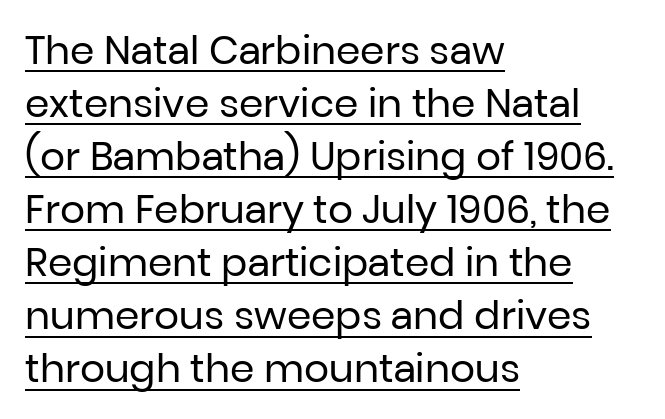
Rows of type keep a routine distance in the vertical direction. Quick note: not italic, upright. Check the space under the baseline: a stroke is drawn there. Proportional: the letters do not fall into vertical columns. Each line starts at the same left margin while the right side varies. Nothing sits at the stroke ends, so this counts as sans-serif.
